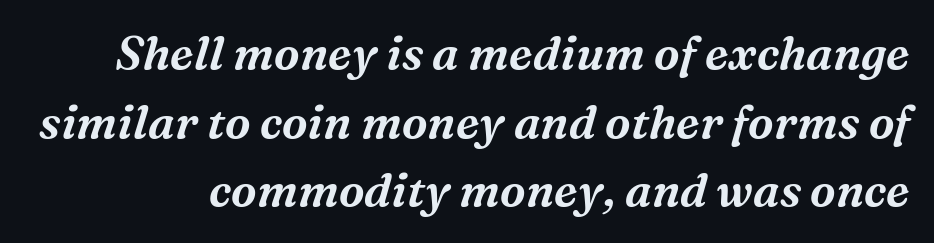
The face used here has a pronounced slope to its letters. Is this a fixed-width face? No — the glyphs have proportional, varying widths. Standard letterfit; no display-style spreading of the glyphs. The face used here is seriffed, in the tradition of book romans. Underline: absent.
